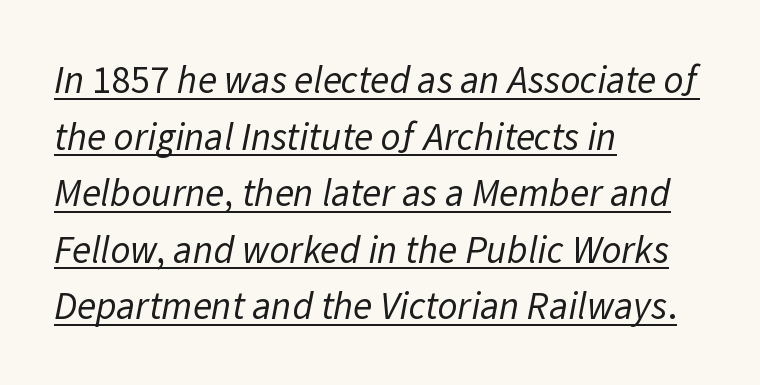
The image shows 39 px regular-weight sans-serif type; set left-aligned, normal line spacing (1.45x), normal letter spacing, underlined; low stroke contrast and a medium x-height.
